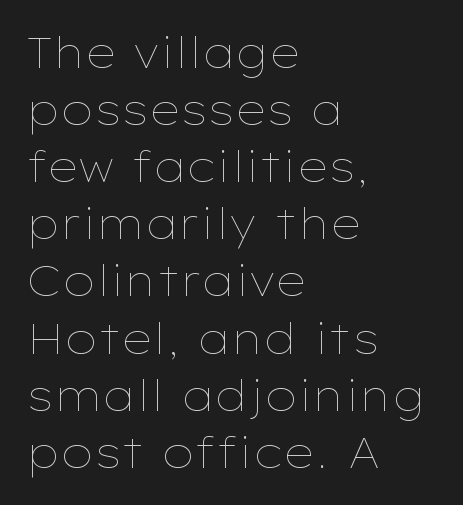
{"italic": "no", "bold": "no", "weight": "thin", "width": "wide", "stroke_contrast": "low", "x_height": "medium", "monospaced": "no", "underline": "no", "align": "left", "line_spacing": "normal", "line_spacing_ratio": 1.36, "letter_spacing": "normal", "letter_spacing_em": 0.0, "glyph_px": 42}
